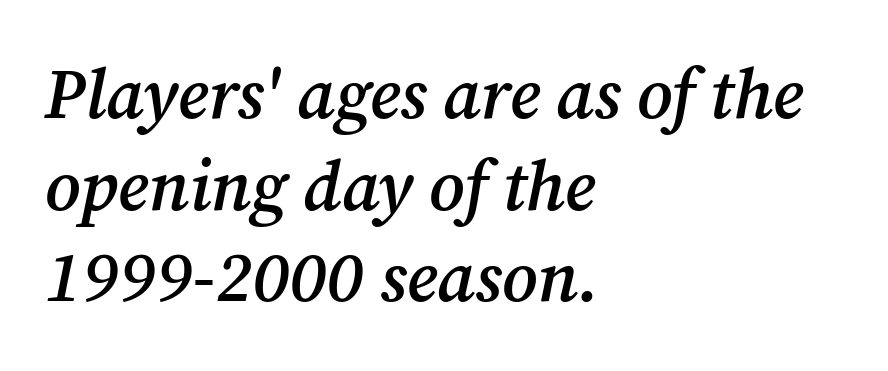
Visually the block forms a straight wall on the left and a jagged coastline on the right. These lines are rendered in a variable-pitch font. Leading: standard. Nobody drew a line under any word here.
